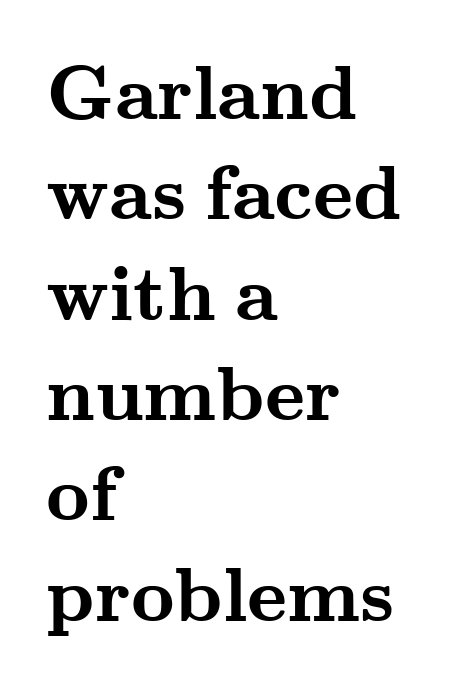
The image shows 76 px semibold, wide serif type, upright; set left-aligned, normal line spacing (1.32x), normal letter spacing, not underlined; medium stroke contrast and a small x-height.
